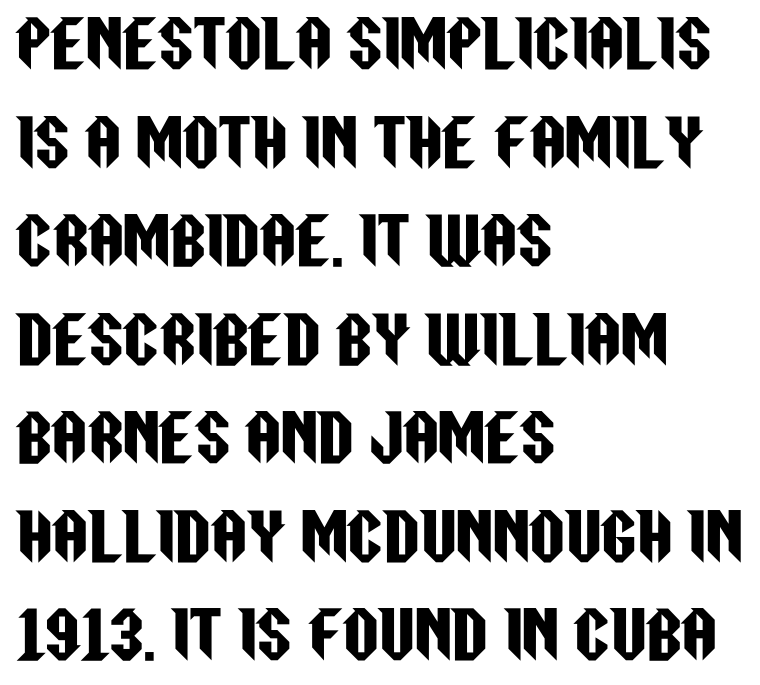
The image shows 62 px condensed sans-serif type, upright; set left-aligned, normal line spacing (1.59x), normal letter spacing, not underlined; low stroke contrast and a large x-height.
